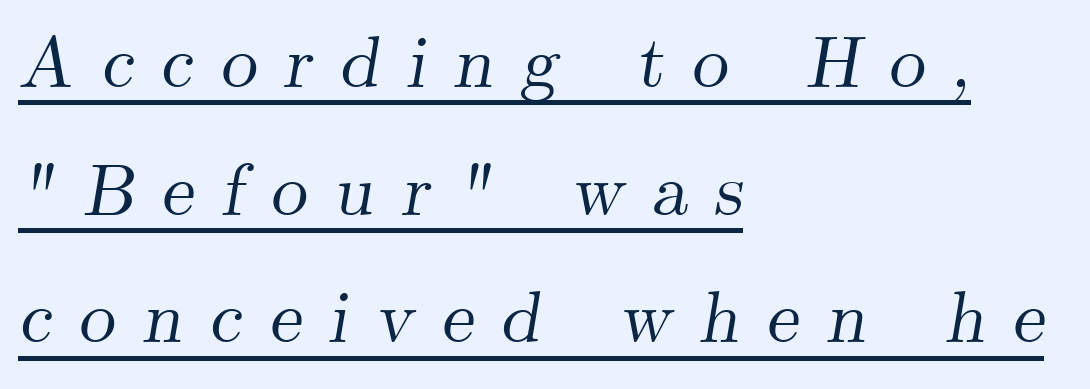
Q: Is the text italic (slanted)? A: Yes, it leans right by about 9 degrees.
Q: Is the typeface a serif or a sans-serif typeface? A: Serif.
Q: Is the text underlined? A: Yes.
Q: How is the paragraph aligned? A: Left-aligned.
Q: Is the spacing between letters normal or unusually wide? A: Unusually wide.
Q: Width (condensed, normal, or wide)? A: Normal.
Q: Stroke contrast? A: Medium.
Q: x-height? A: Small.
Q: Monospaced? A: No.
